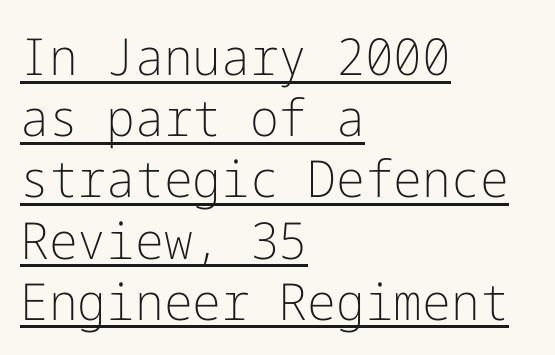
Posture: vertical. Note: no serifs on the glyphs. The weight tops out at a normal text grade. In CSS terms this would be text-align: left. Spacing between characters is what you'd get straight out of the box. The rendered words wear a rule along their underside.
